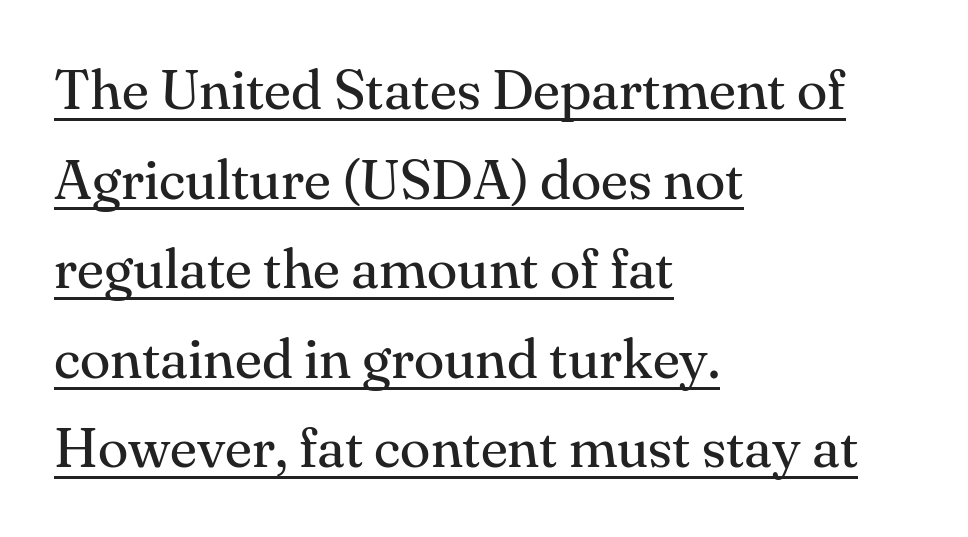
Each new line begins a customary step beneath the previous one. The words here are underlined. The type is set solid horizontally, with unmodified tracking. A typesetter would call this proportional, since set widths differ per character. Old-style or modern, the face here clearly has serifs.
